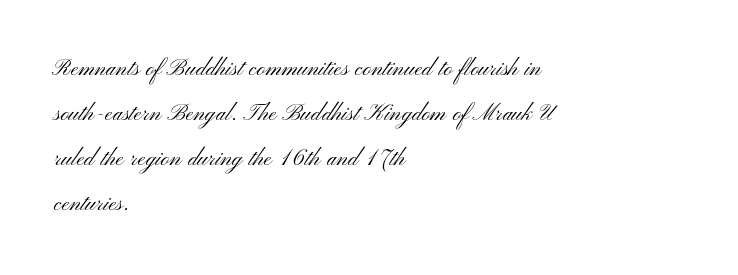
The line texture is even and compact thanks to regular tracking. Alignment: flush left. The letters carry no serifs — their stems end cleanly without finishing strokes.
